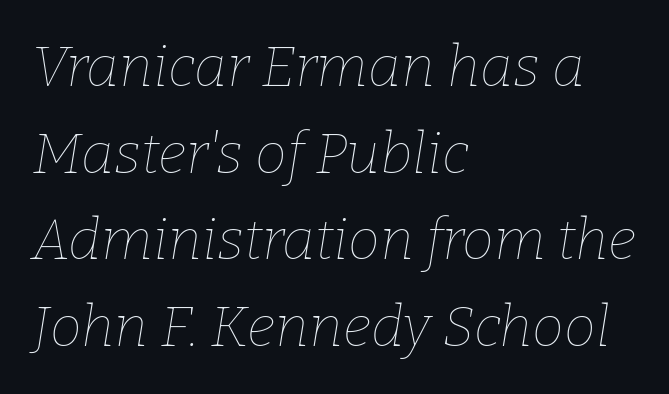
The image shows 57 px thin type, italic (leaning right); set left-aligned, normal line spacing (1.52x), normal letter spacing, not underlined; low stroke contrast and a medium x-height.
